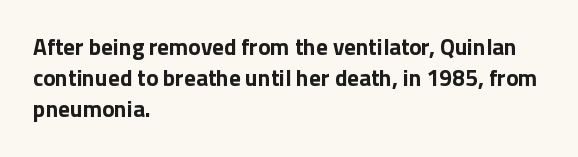
The image shows 23 px bold type, upright; set left-aligned, normal line spacing (1.35x), normal letter spacing, not underlined.
